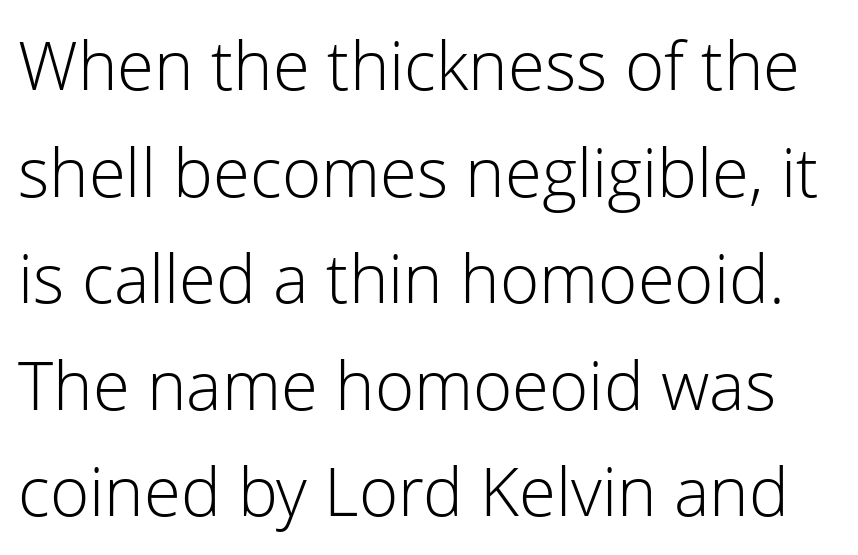
The image shows 67 px light sans-serif type, upright; set normal line spacing (1.59x), normal letter spacing, not underlined; low stroke contrast and a medium x-height.
